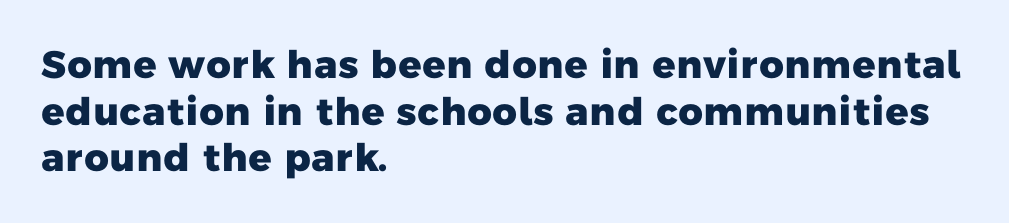
Q: Is the text bold? A: Yes.
Q: Is the typeface a serif or a sans-serif typeface? A: Sans-serif.
Q: Is the text underlined? A: No.
Q: How is the paragraph aligned? A: Left-aligned.
Q: Is the spacing between letters normal or unusually wide? A: Normal.
Q: Width (condensed, normal, or wide)? A: Normal.
Q: Stroke contrast? A: Low.
Q: x-height? A: Medium.
Q: Monospaced? A: No.
